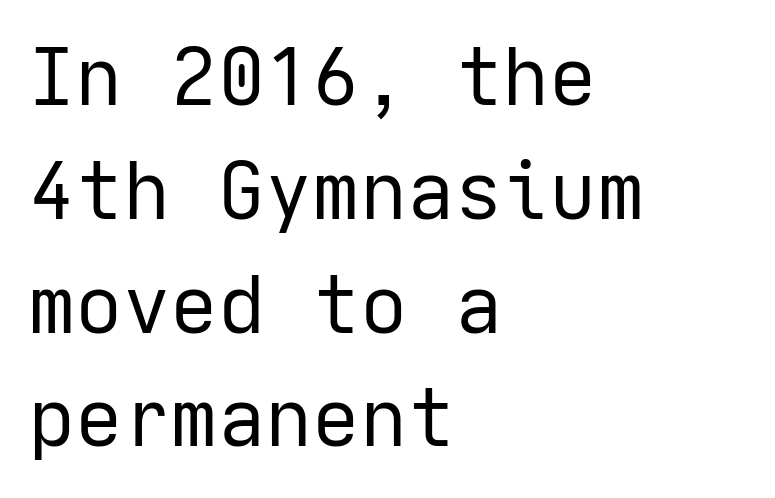
Q: Is the text bold? A: No.
Q: Is the text italic (slanted)? A: No, it is upright.
Q: Is the typeface a serif or a sans-serif typeface? A: Sans-serif.
Q: Is the text underlined? A: No.
Q: How is the paragraph aligned? A: Left-aligned.
Q: Is the spacing between letters normal or unusually wide? A: Normal.
Q: Is the spacing between lines tight, normal or loose? A: Normal.
Q: Width (condensed, normal, or wide)? A: Normal.
Q: Stroke contrast? A: Low.
Q: x-height? A: Medium.
